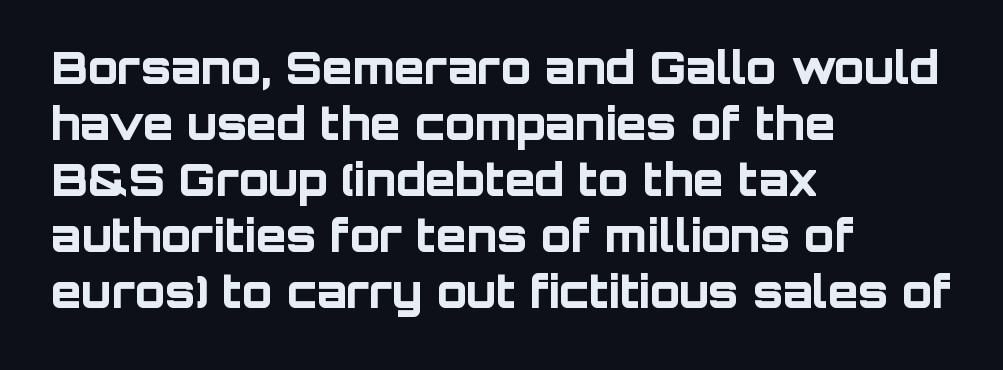
{"serif": "no", "italic": "no", "bold": "yes", "weight": "bold", "width": "normal", "stroke_contrast": "low", "x_height": "large", "monospaced": "no", "underline": "no", "align": "left", "line_spacing": "normal", "line_spacing_ratio": 1.27, "letter_spacing": "normal", "letter_spacing_em": 0.0, "glyph_px": 44}
